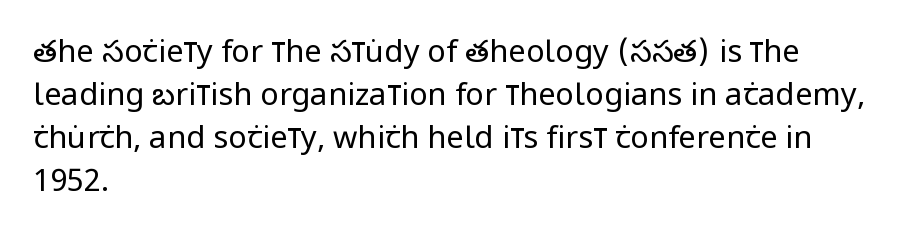
{"serif": "no", "italic": "no", "bold": "no", "weight": "regular", "width": "condensed", "stroke_contrast": "low", "x_height": "large", "monospaced": "no", "underline": "no", "align": "left", "line_spacing": "normal", "line_spacing_ratio": 1.39, "letter_spacing": "normal", "letter_spacing_em": 0.0, "glyph_px": 31}
